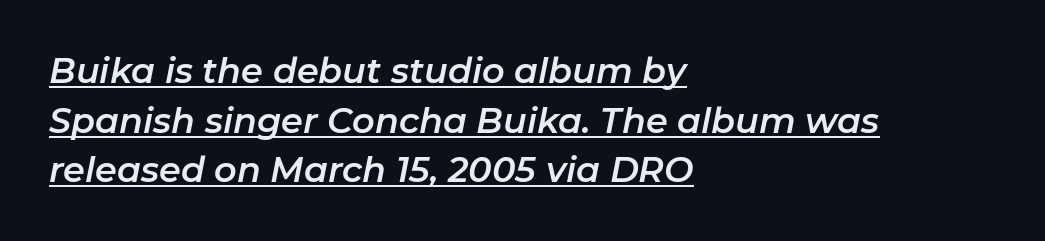
Q: Is the text italic (slanted)? A: Yes, it leans right by about 11 degrees.
Q: Is the text underlined? A: Yes.
Q: How is the paragraph aligned? A: Left-aligned.
Q: Is the spacing between letters normal or unusually wide? A: Normal.
Q: Is the spacing between lines tight, normal or loose? A: Normal.
Q: Width (condensed, normal, or wide)? A: Normal.
Q: Stroke contrast? A: Low.
Q: x-height? A: Medium.
Q: Monospaced? A: No.
